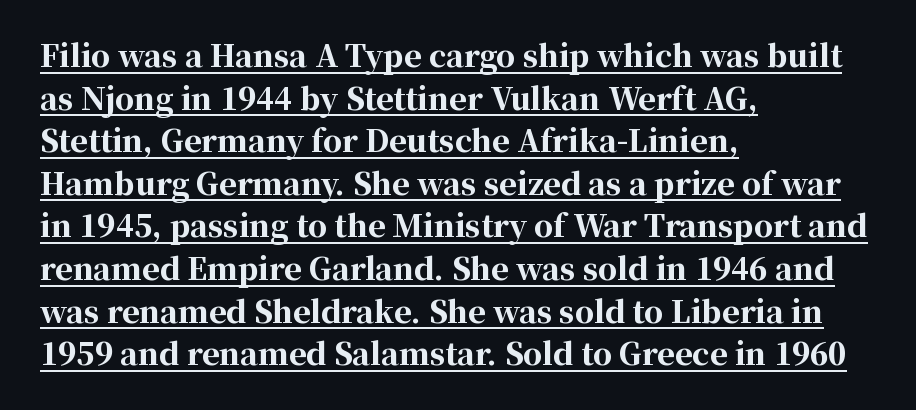
Q: Is the text bold? A: Yes.
Q: Is the text italic (slanted)? A: No, it is upright.
Q: Is the typeface a serif or a sans-serif typeface? A: Serif.
Q: Is the text underlined? A: Yes.
Q: How is the paragraph aligned? A: Left-aligned.
Q: Is the spacing between letters normal or unusually wide? A: Normal.
Q: Is the spacing between lines tight, normal or loose? A: Normal.
Q: Width (condensed, normal, or wide)? A: Normal.
Q: Stroke contrast? A: High.
Q: x-height? A: Medium.
Q: Monospaced? A: No.
